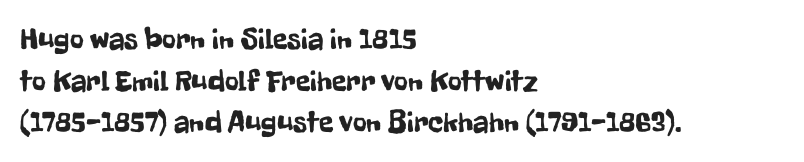
Q: Is the text italic (slanted)? A: No, it is upright.
Q: Is the typeface a serif or a sans-serif typeface? A: Sans-serif.
Q: Is the text underlined? A: No.
Q: How is the paragraph aligned? A: Left-aligned.
Q: Is the spacing between letters normal or unusually wide? A: Normal.
Q: Is the spacing between lines tight, normal or loose? A: Normal.
Q: Width (condensed, normal, or wide)? A: Condensed.
Q: Stroke contrast? A: Low.
Q: x-height? A: Medium.
Q: Monospaced? A: No.
